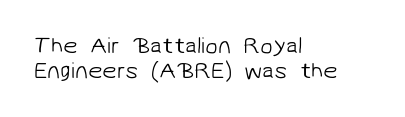
{"bold": "no", "underline": "no", "align": "left", "line_spacing": "tight", "line_spacing_ratio": 1.07, "letter_spacing": "normal", "letter_spacing_em": 0.0, "glyph_px": 23}
